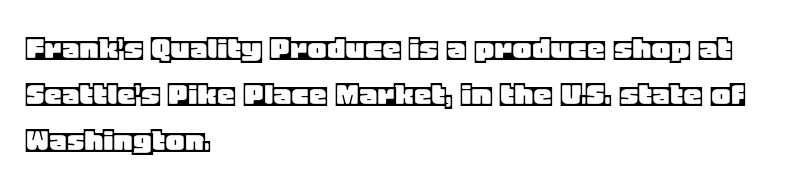
The image shows 36 px text type, upright; set left-aligned, normal line spacing (1.28x), normal letter spacing, not underlined; a large x-height.
